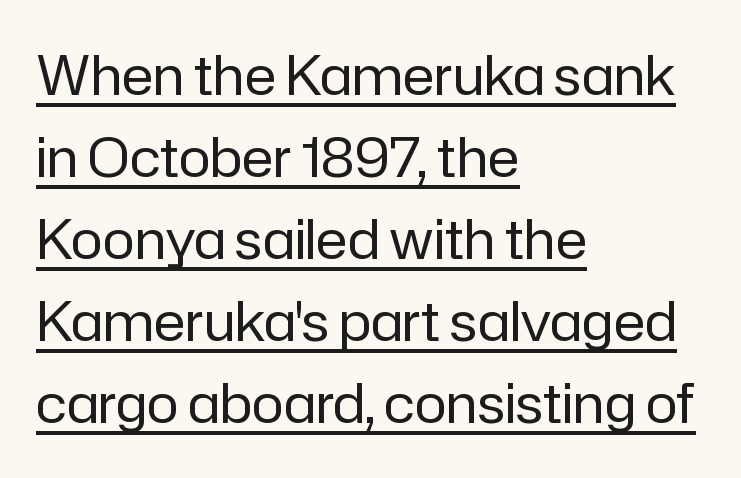
{"serif": "no", "italic": "no", "bold": "no", "weight": "regular", "width": "normal", "stroke_contrast": "low", "x_height": "medium", "monospaced": "no", "underline": "yes", "align": "left", "line_spacing": "normal", "line_spacing_ratio": 1.52, "letter_spacing": "normal", "letter_spacing_em": 0.0, "glyph_px": 54}
